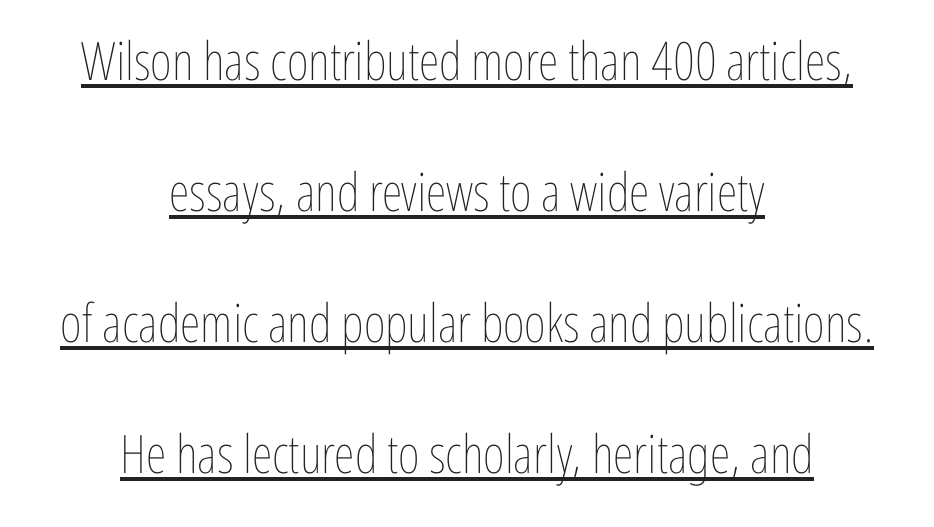
Stem width sits at or under what a default text font uses. Quick note: interline space is abundant. The line texture is even and compact thanks to regular tracking. The glyphs are accompanied by a horizontal stroke just below them. The passage shown is typed in a proportional face where columns would drift.
